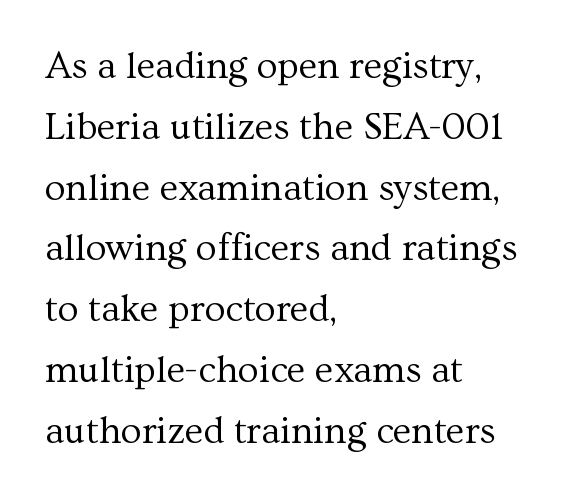
The image shows 38 px regular-weight serif type, upright; set left-aligned, normal line spacing (1.6x), normal letter spacing, not underlined; medium stroke contrast and a medium x-height.
